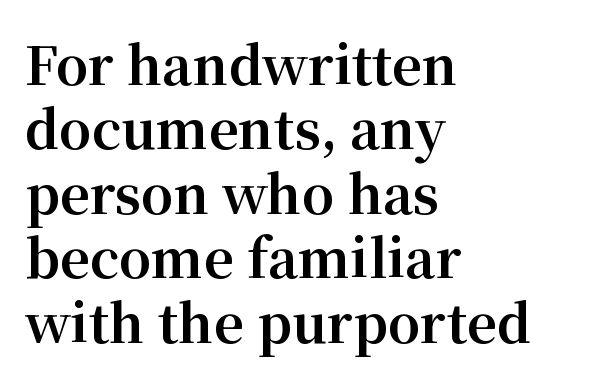
Stroke terminals: seriffed. A dark, heavy texture on the line: the type is bold. Every row of glyphs begins at an identical x-position on the left. In terms of letterspacing, this is plain default setting.
